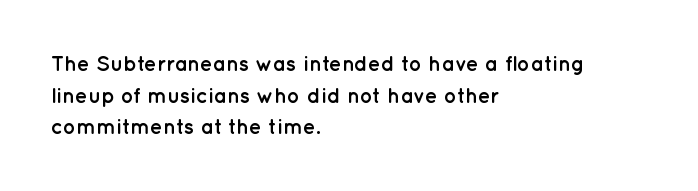
{"italic": "no", "bold": "yes", "underline": "no", "align": "left", "line_spacing": "normal", "line_spacing_ratio": 1.51, "letter_spacing": "normal", "letter_spacing_em": 0.0, "glyph_px": 21}
